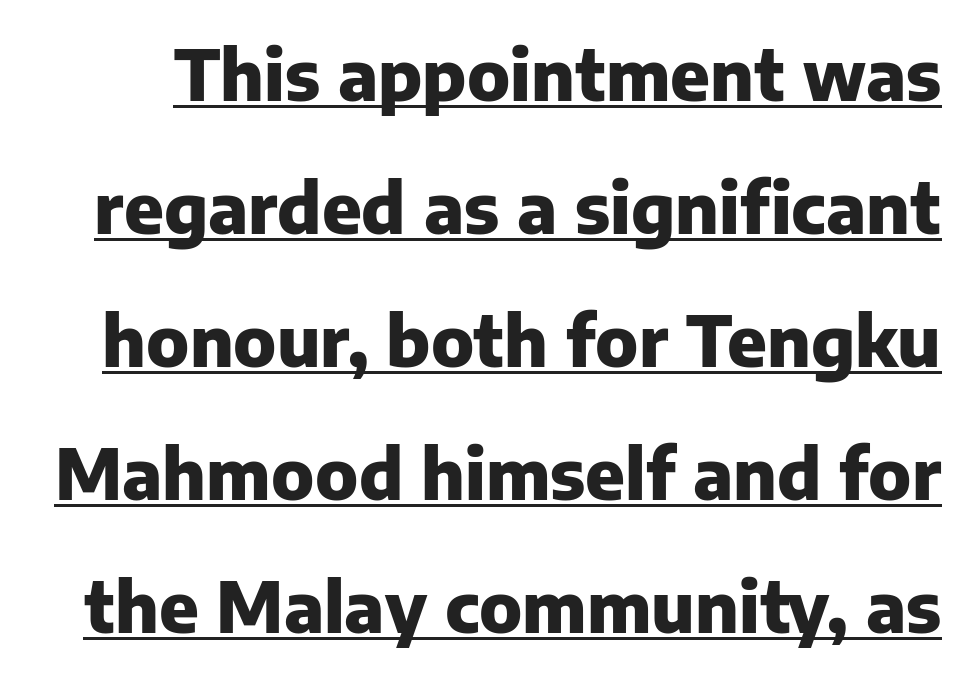
Q: Is the text bold? A: Yes.
Q: Is the text italic (slanted)? A: No, it is upright.
Q: Is the typeface a serif or a sans-serif typeface? A: Sans-serif.
Q: Is the text underlined? A: Yes.
Q: Is the spacing between letters normal or unusually wide? A: Normal.
Q: Is the spacing between lines tight, normal or loose? A: Loose.
Q: Width (condensed, normal, or wide)? A: Normal.
Q: Stroke contrast? A: Low.
Q: x-height? A: Medium.
Q: Monospaced? A: No.
